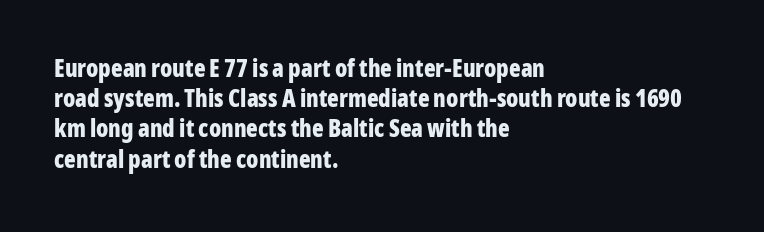
Q: Is the text bold? A: Yes.
Q: Is the text italic (slanted)? A: No, it is upright.
Q: Is the text underlined? A: No.
Q: How is the paragraph aligned? A: Left-aligned.
Q: Is the spacing between letters normal or unusually wide? A: Normal.
Q: Is the spacing between lines tight, normal or loose? A: Normal.
